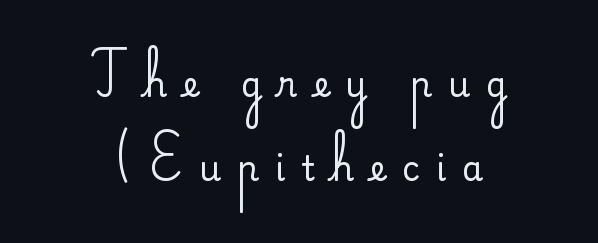
The space directly below the letters is spotless. Spacing between characters has been opened up far beyond the box default. When letters stand straight like this, we call the style roman or upright. Leading: increased. A centered setting, common on invitations and titles, is used for this passage. Each letter keeps its own natural width here, so spacing adapts to shape.
